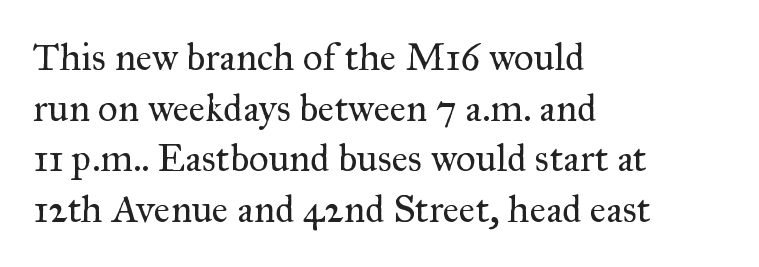
The image shows 39 px regular-weight serif type, upright; set left-aligned, normal line spacing (1.3x), normal letter spacing, not underlined; medium stroke contrast and a small x-height.
